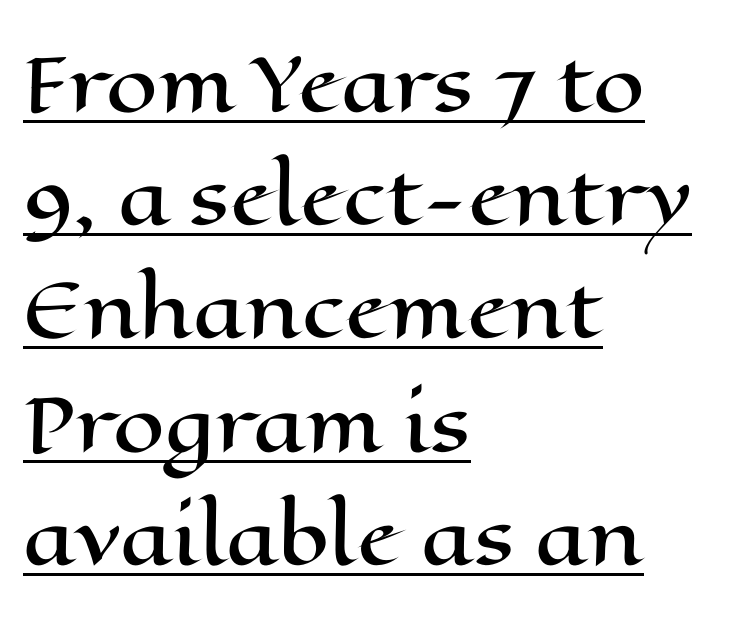
{"italic": "no", "width": "wide", "stroke_contrast": "high", "x_height": "medium", "monospaced": "no", "underline": "yes", "align": "left", "line_spacing": "normal", "line_spacing_ratio": 1.53, "letter_spacing": "normal", "letter_spacing_em": 0.0, "glyph_px": 74}
